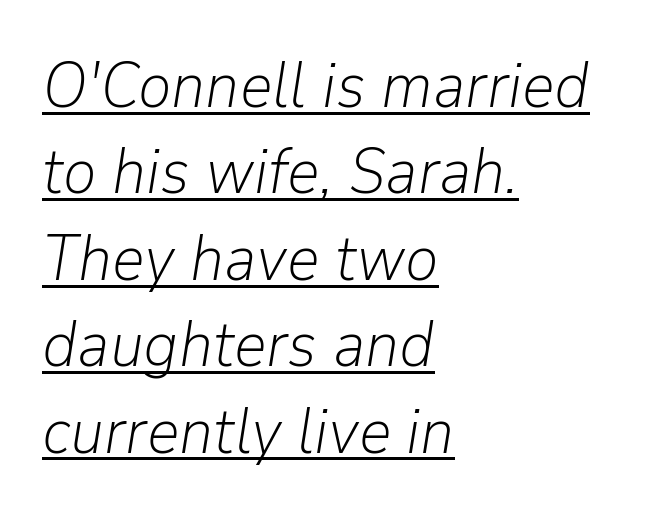
The image shows 64 px light type, italic (leaning right); set left-aligned, normal line spacing (1.35x), normal letter spacing, underlined; low stroke contrast and a medium x-height.
